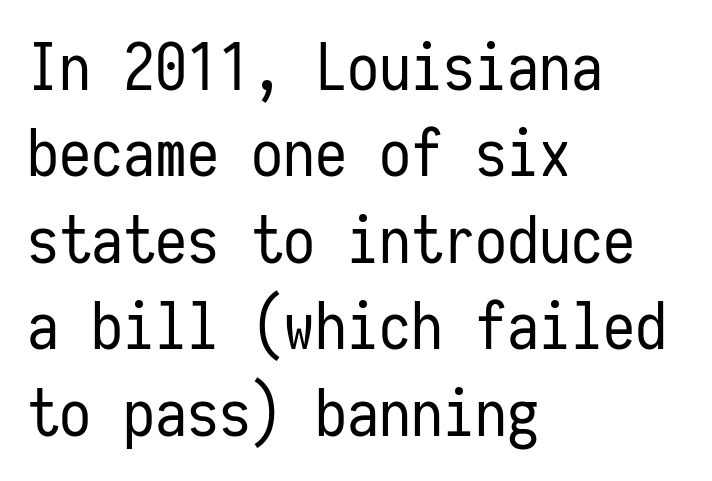
Q: Is the text bold? A: No.
Q: Is the text italic (slanted)? A: No, it is upright.
Q: Is the typeface a serif or a sans-serif typeface? A: Sans-serif.
Q: Is the text underlined? A: No.
Q: How is the paragraph aligned? A: Left-aligned.
Q: Is the spacing between letters normal or unusually wide? A: Normal.
Q: Is the spacing between lines tight, normal or loose? A: Normal.
Q: Width (condensed, normal, or wide)? A: Condensed.
Q: Stroke contrast? A: Low.
Q: x-height? A: Medium.
Q: Monospaced? A: Yes.
